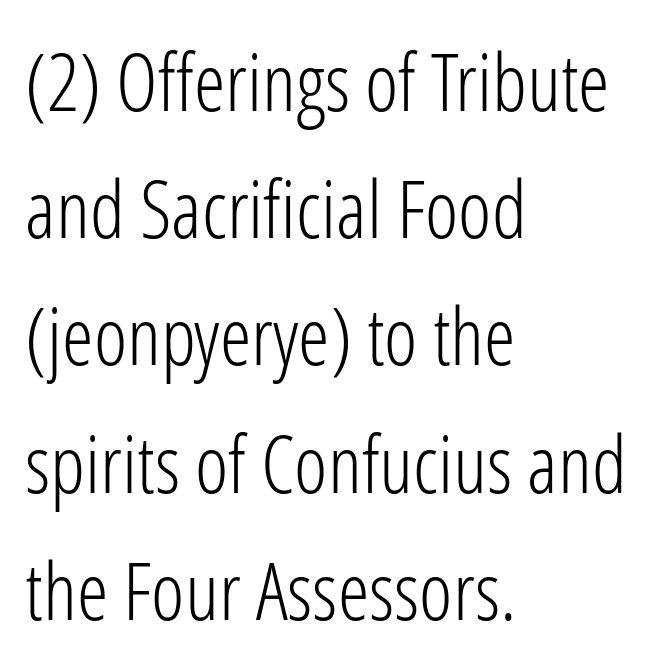
The image shows 80 px light, condensed sans-serif type, upright; set left-aligned, normal line spacing (1.59x), normal letter spacing, not underlined; low stroke contrast and a medium x-height.
